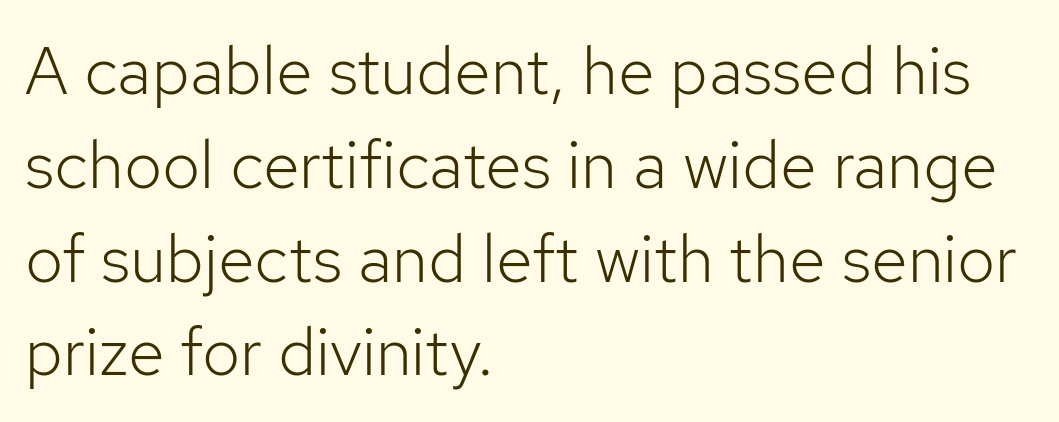
Q: Is the text bold? A: No.
Q: Is the text italic (slanted)? A: No, it is upright.
Q: Is the typeface a serif or a sans-serif typeface? A: Sans-serif.
Q: Is the text underlined? A: No.
Q: How is the paragraph aligned? A: Left-aligned.
Q: Is the spacing between letters normal or unusually wide? A: Normal.
Q: Is the spacing between lines tight, normal or loose? A: Normal.
Q: Width (condensed, normal, or wide)? A: Normal.
Q: Stroke contrast? A: Low.
Q: x-height? A: Medium.
Q: Monospaced? A: No.
